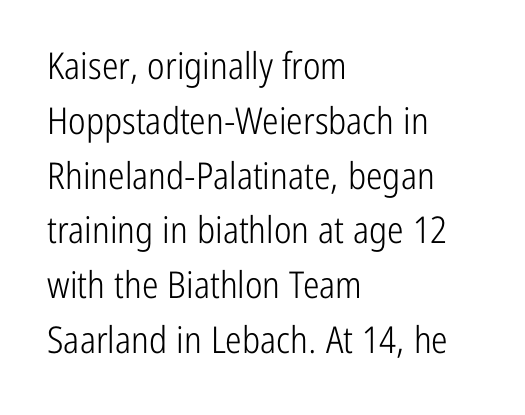
Q: Is the text bold? A: No.
Q: Is the text italic (slanted)? A: No, it is upright.
Q: Is the typeface a serif or a sans-serif typeface? A: Sans-serif.
Q: Is the text underlined? A: No.
Q: How is the paragraph aligned? A: Left-aligned.
Q: Is the spacing between letters normal or unusually wide? A: Normal.
Q: Is the spacing between lines tight, normal or loose? A: Normal.
Q: Width (condensed, normal, or wide)? A: Condensed.
Q: Stroke contrast? A: Low.
Q: x-height? A: Medium.
Q: Monospaced? A: No.
